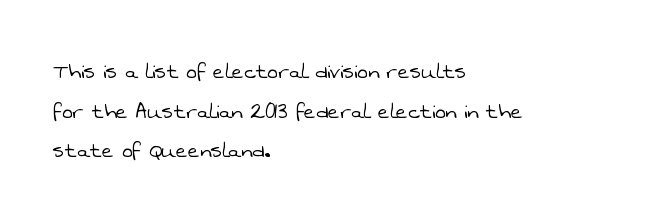
Short and long lines alike share a common starting point at left. Letters have the restrained weight of plain body copy at most. The passage shown stacks its lines at a standard gap. Default kerning and tracking; the words read as compact shapes. Any mark beneath the type? The region is blank.
